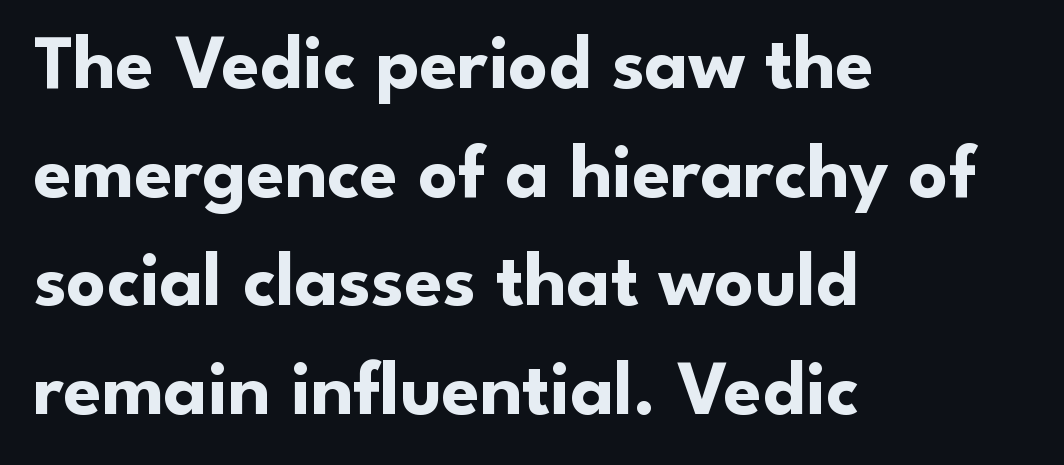
The lines in this sample share a left origin and differ only in where they stop. No feet cap the strokes, marking this as sans-serif type. The letters stand straight up with perfectly vertical stems. Glyph-to-glyph distance matches everyday printed text.
